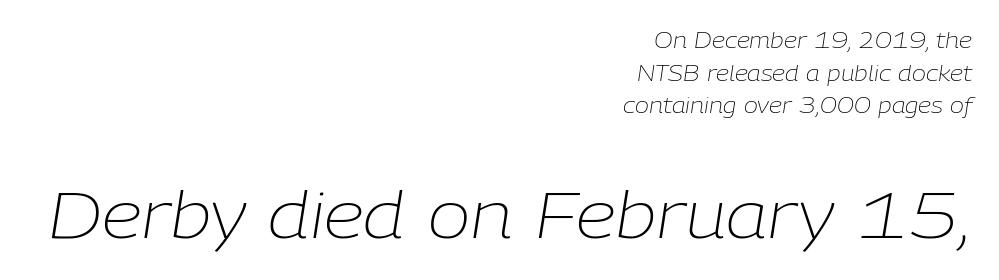
Reading down the column, the eye jumps a familiar distance to each next line. Caption: standard tracking, unaltered. If you squint, the bottom block still reads clearly — it's the larger of the two. The letterforms sit at book weight or below. The face used here is proportionally spaced, like ordinary book or web type.
